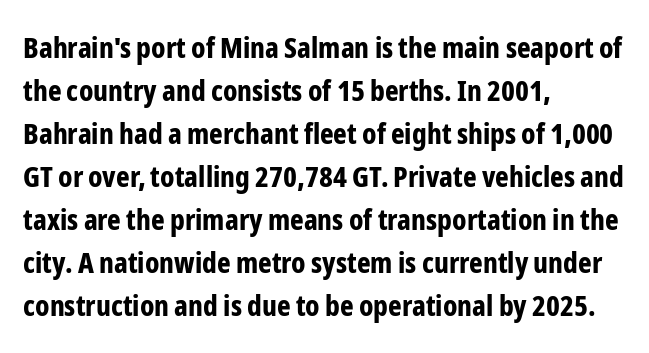
Does extra space separate the letters? No, they use regular spacing. Pretty heavy lettering here — definitely bold. Quick note: underline off. The paragraph shown leans on its left margin.
